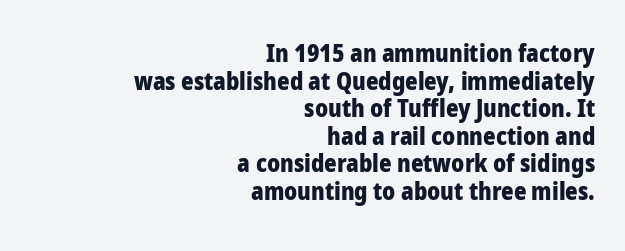
Q: Is the text bold? A: Yes.
Q: Is the text italic (slanted)? A: No, it is upright.
Q: Is the text underlined? A: No.
Q: How is the paragraph aligned? A: Right-aligned.
Q: Is the spacing between letters normal or unusually wide? A: Normal.
Q: Is the spacing between lines tight, normal or loose? A: Tight.
